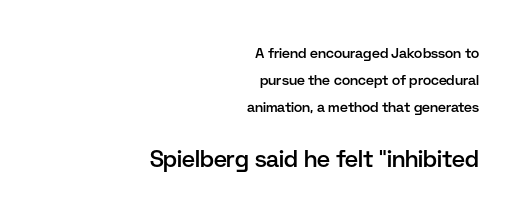
Q: Is the text bold? A: Semi-bold.
Q: Is the text italic (slanted)? A: No, it is upright.
Q: Is the text underlined? A: No.
Q: How is the paragraph aligned? A: Right-aligned.
Q: Is the spacing between letters normal or unusually wide? A: Normal.
Q: Is the spacing between lines tight, normal or loose? A: Loose.
Q: Which block of text is set in a larger size, the first (top) or the second (bottom)? A: The second (bottom) one.
